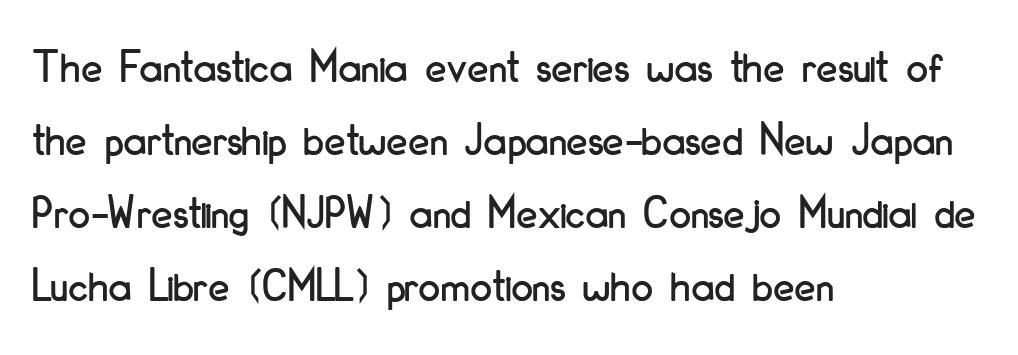
Q: Is the text italic (slanted)? A: No, it is upright.
Q: Is the typeface a serif or a sans-serif typeface? A: Sans-serif.
Q: Is the text underlined? A: No.
Q: How is the paragraph aligned? A: Left-aligned.
Q: Is the spacing between letters normal or unusually wide? A: Normal.
Q: Is the spacing between lines tight, normal or loose? A: Normal.
Q: Width (condensed, normal, or wide)? A: Condensed.
Q: Stroke contrast? A: Low.
Q: x-height? A: Small.
Q: Monospaced? A: No.
